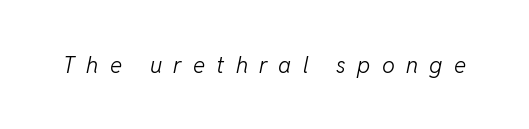
The image shows 23 px text type, italic (leaning right); set unusually wide letter spacing (+0.49 em), not underlined.
